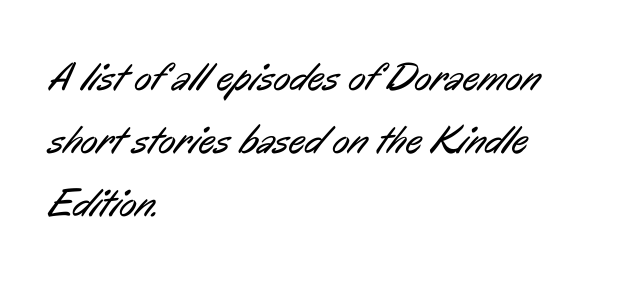
{"serif": "no", "bold": "no", "weight": "regular", "width": "condensed", "stroke_contrast": "low", "x_height": "medium", "monospaced": "no", "underline": "no", "align": "left", "line_spacing": "normal", "line_spacing_ratio": 1.58, "letter_spacing": "normal", "letter_spacing_em": 0.0, "glyph_px": 40}
